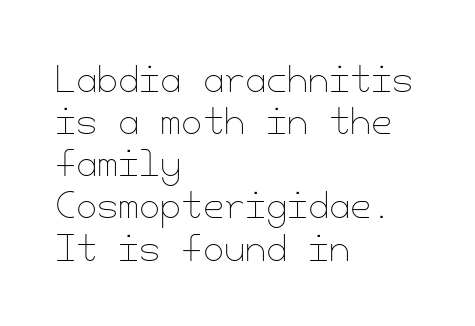
Posture: vertical. Teacher's note: observe the even left margin — that is flush-left alignment. Stroke thickness stays within the range of a standard reading face or lighter. The string is rendered with underlining switched off. There is no visible air inserted between adjacent glyphs.
